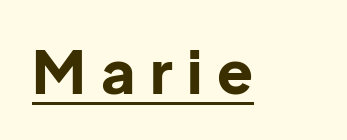
{"serif": "no", "italic": "no", "bold": "yes", "weight": "bold", "width": "normal", "stroke_contrast": "low", "x_height": "medium", "monospaced": "no", "underline": "yes", "letter_spacing": "wide", "letter_spacing_em": 0.25, "glyph_px": 59}
